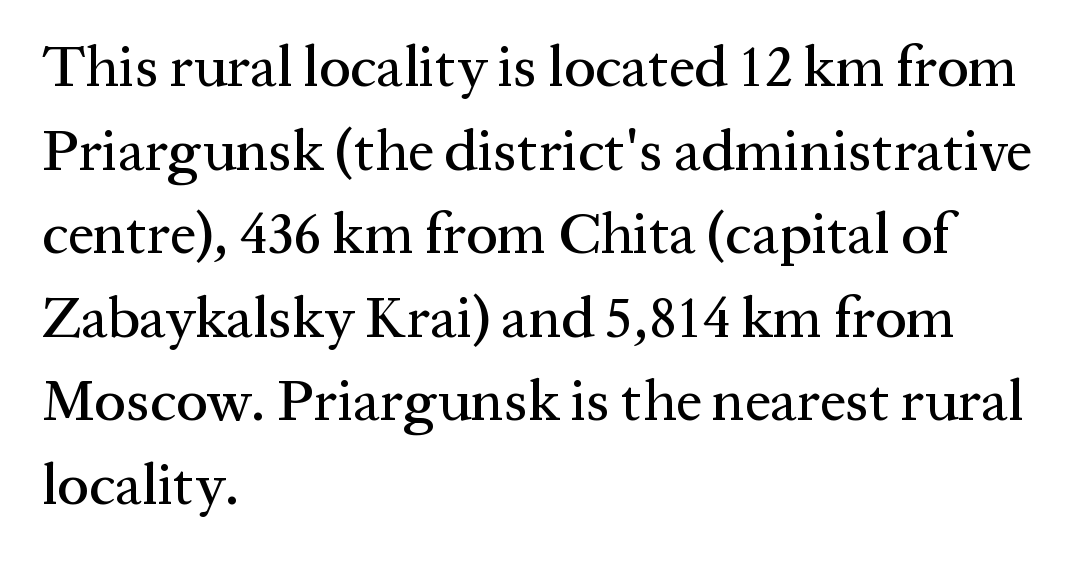
Horizontal bands of white between lines are of average thickness. A clean baseline with only descenders dipping below it. Tracking here is standard; glyphs follow each other at the usual distance. Is this a fixed-width face? No — the glyphs have proportional, varying widths.
